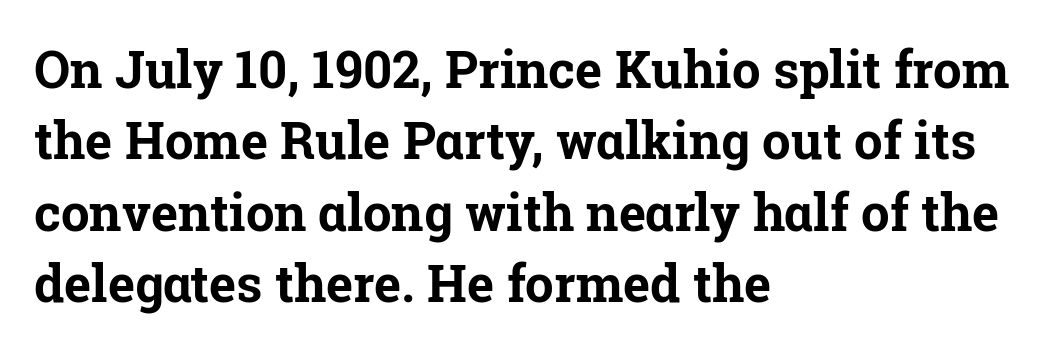
Q: Is the text bold? A: Yes.
Q: Is the text italic (slanted)? A: No, it is upright.
Q: Is the typeface a serif or a sans-serif typeface? A: Serif.
Q: Is the text underlined? A: No.
Q: How is the paragraph aligned? A: Left-aligned.
Q: Is the spacing between letters normal or unusually wide? A: Normal.
Q: Is the spacing between lines tight, normal or loose? A: Normal.
Q: Width (condensed, normal, or wide)? A: Normal.
Q: Stroke contrast? A: Low.
Q: x-height? A: Medium.
Q: Monospaced? A: No.
